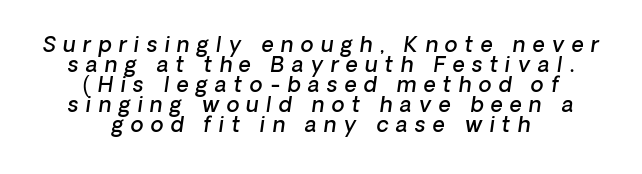
The image shows 21 px text type, italic (leaning right); set centered, tight line spacing (0.95x), unusually wide letter spacing (+0.35 em), not underlined.
